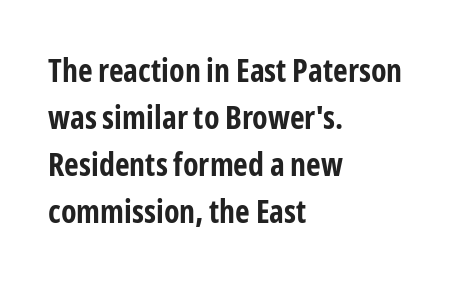
{"serif": "no", "italic": "no", "bold": "yes", "weight": "bold", "width": "condensed", "stroke_contrast": "low", "x_height": "medium", "monospaced": "no", "underline": "no", "align": "left", "line_spacing": "normal", "line_spacing_ratio": 1.47, "letter_spacing": "normal", "letter_spacing_em": 0.0, "glyph_px": 32}
